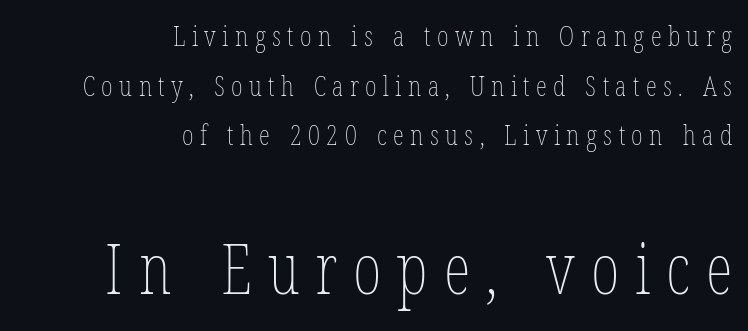
Q: Is the text bold? A: No.
Q: Is the text italic (slanted)? A: No, it is upright.
Q: Is the text underlined? A: No.
Q: How is the paragraph aligned? A: Right-aligned.
Q: Is the spacing between letters normal or unusually wide? A: Unusually wide.
Q: Which block of text is set in a larger size, the first (top) or the second (bottom)? A: The second (bottom) one.
Q: Width (condensed, normal, or wide)? A: Condensed.
Q: Stroke contrast? A: Low.
Q: x-height? A: Medium.
Q: Monospaced? A: No.
